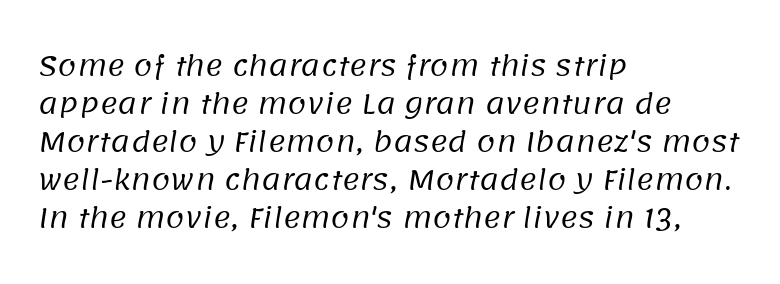
The image shows 27 px text type; set left-aligned, normal line spacing (1.41x), normal letter spacing, not underlined.
